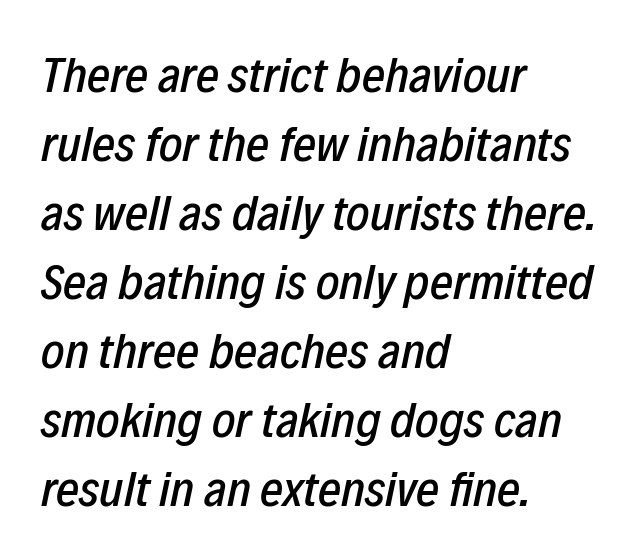
{"italic": "yes", "lean": "right", "slant_degrees": 12, "width": "condensed", "stroke_contrast": "low", "x_height": "medium", "monospaced": "no", "underline": "no", "align": "left", "line_spacing": "normal", "line_spacing_ratio": 1.38, "letter_spacing": "normal", "letter_spacing_em": 0.0, "glyph_px": 50}
